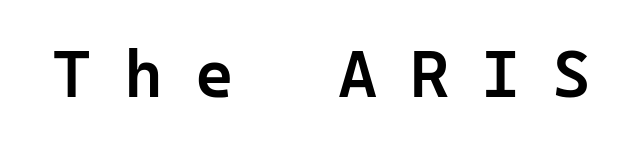
Type without underlining. Characters remain perfectly vertical along every line. The face used here is a sans, in the tradition of grotesques and geometrics. What stands out about the letter spacing? Its width — letters are far apart. I'd describe the lettering as semibold — firm but not a full bold. Is this a fixed-width face? Yes — each glyph sits in an identical cell.
